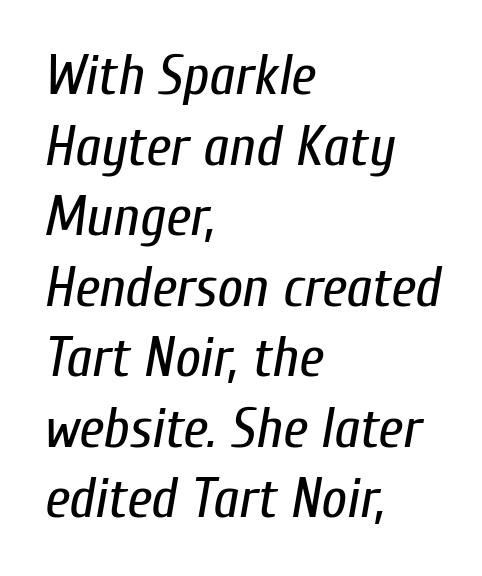
The image shows 56 px regular-weight, condensed type, italic (leaning right); set left-aligned, normal line spacing (1.26x), normal letter spacing, not underlined; low stroke contrast and a medium x-height.
